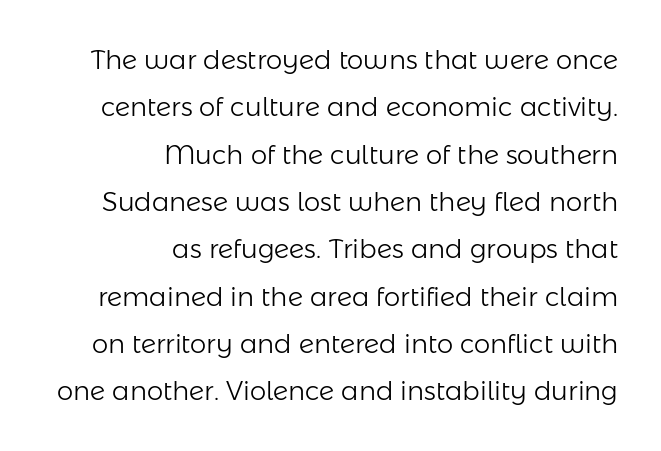
Q: Is the text bold? A: No.
Q: Is the text italic (slanted)? A: No, it is upright.
Q: Is the text underlined? A: No.
Q: How is the paragraph aligned? A: Right-aligned.
Q: Is the spacing between letters normal or unusually wide? A: Normal.
